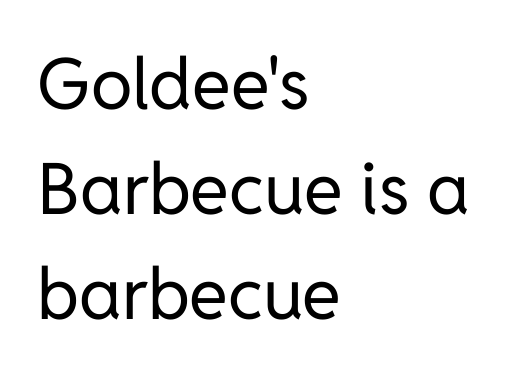
{"serif": "no", "italic": "no", "bold": "no", "weight": "regular", "width": "normal", "stroke_contrast": "low", "x_height": "medium", "monospaced": "no", "underline": "no", "align": "left", "line_spacing": "normal", "line_spacing_ratio": 1.48, "letter_spacing": "normal", "letter_spacing_em": 0.0, "glyph_px": 71}
